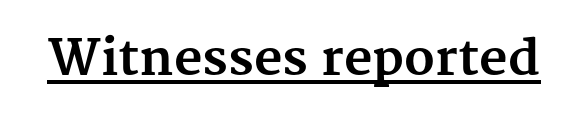
The letters stand straight up with perfectly vertical stems. The characters display serif detailing at their extremities. Do the characters align in a grid? No, the font is proportional. Caption: lettering with a line underneath. The gaps between neighbouring characters are ordinary and unremarkable.
